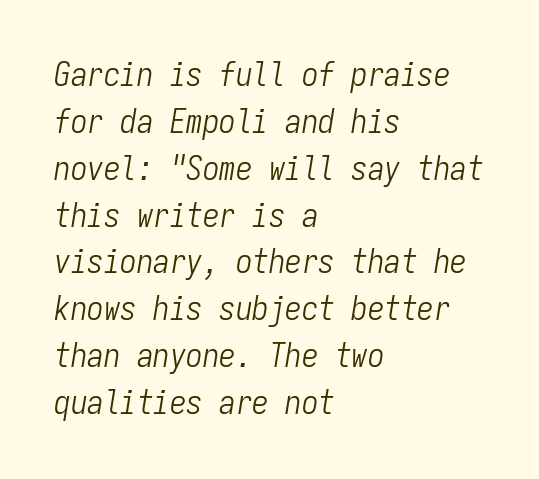
Q: Is the text bold? A: No.
Q: Is the text italic (slanted)? A: Yes, it leans right by about 9 degrees.
Q: Is the text underlined? A: No.
Q: How is the paragraph aligned? A: Left-aligned.
Q: Is the spacing between letters normal or unusually wide? A: Normal.
Q: Is the spacing between lines tight, normal or loose? A: Normal.
Q: Width (condensed, normal, or wide)? A: Condensed.
Q: Stroke contrast? A: Low.
Q: x-height? A: Medium.
Q: Monospaced? A: Yes.
